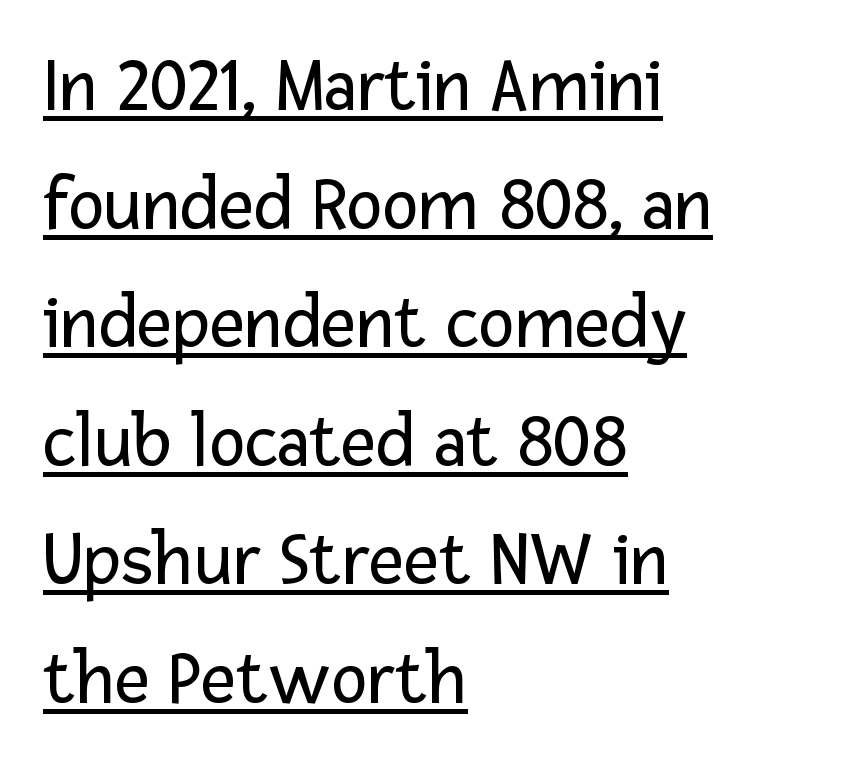
{"serif": "no", "italic": "no", "bold": "no", "weight": "regular", "width": "normal", "stroke_contrast": "low", "x_height": "medium", "monospaced": "no", "underline": "yes", "align": "left", "line_spacing": "normal", "line_spacing_ratio": 1.54, "letter_spacing": "normal", "letter_spacing_em": 0.0, "glyph_px": 77}
